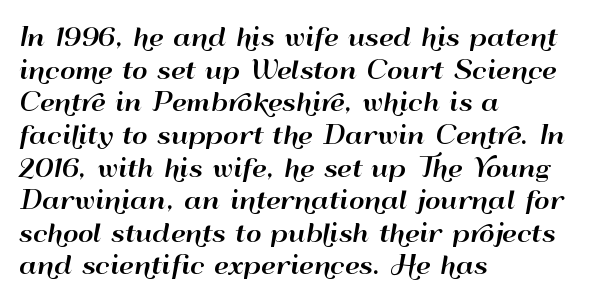
Q: Is the text italic (slanted)? A: Yes.
Q: Is the text underlined? A: No.
Q: How is the paragraph aligned? A: Left-aligned.
Q: Is the spacing between letters normal or unusually wide? A: Normal.
Q: Is the spacing between lines tight, normal or loose? A: Normal.
